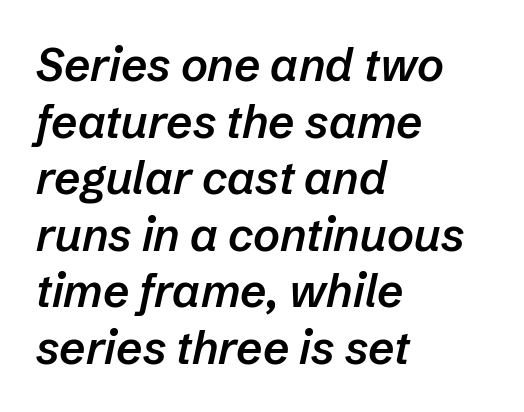
{"italic": "yes", "lean": "right", "slant_degrees": 12, "bold": "semi", "weight": "semibold", "width": "normal", "stroke_contrast": "low", "x_height": "medium", "monospaced": "no", "underline": "no", "align": "left", "line_spacing_ratio": 1.23, "letter_spacing": "normal", "letter_spacing_em": 0.0, "glyph_px": 46}
